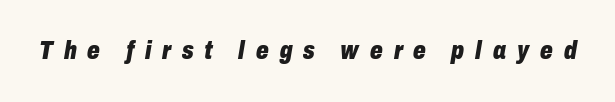
Q: Is the text bold? A: Yes.
Q: Is the text italic (slanted)? A: Yes, it leans right by about 10 degrees.
Q: Is the text underlined? A: No.
Q: Is the spacing between letters normal or unusually wide? A: Unusually wide.
